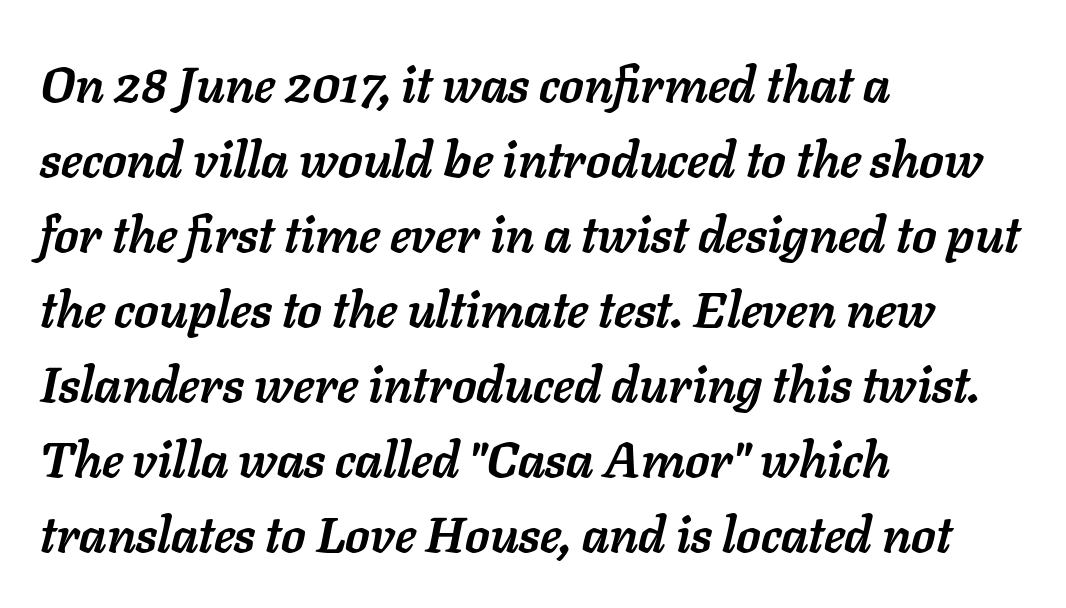
The image shows 50 px semibold type, italic (leaning right); set left-aligned, normal line spacing (1.5x), normal letter spacing, not underlined; low stroke contrast and a medium x-height.
